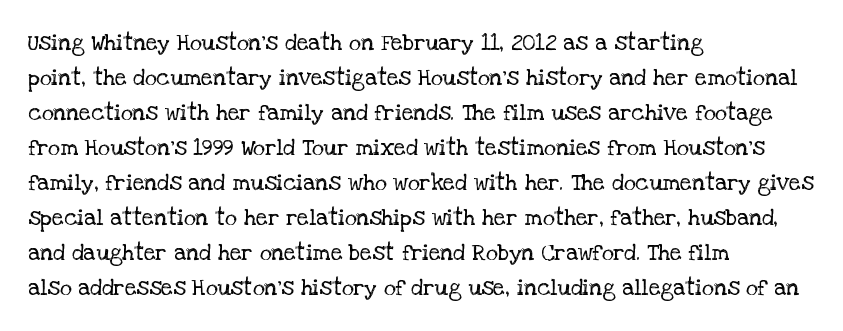
Q: Is the text bold? A: No.
Q: Is the text italic (slanted)? A: No, it is upright.
Q: Is the text underlined? A: No.
Q: How is the paragraph aligned? A: Left-aligned.
Q: Is the spacing between letters normal or unusually wide? A: Normal.
Q: Is the spacing between lines tight, normal or loose? A: Normal.
